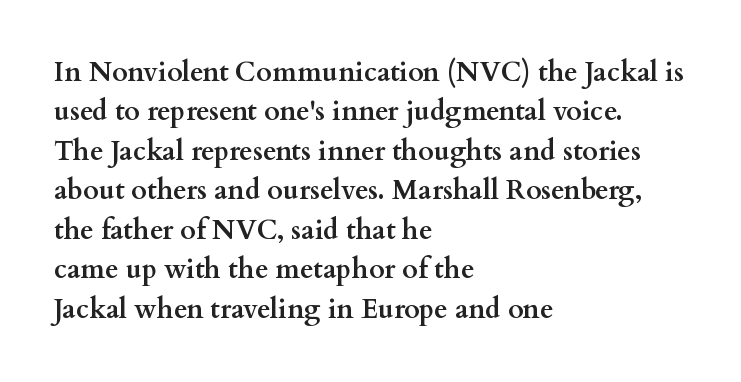
Q: Is the text bold? A: Yes.
Q: Is the text italic (slanted)? A: No, it is upright.
Q: Is the text underlined? A: No.
Q: How is the paragraph aligned? A: Left-aligned.
Q: Is the spacing between letters normal or unusually wide? A: Normal.
Q: Is the spacing between lines tight, normal or loose? A: Normal.
